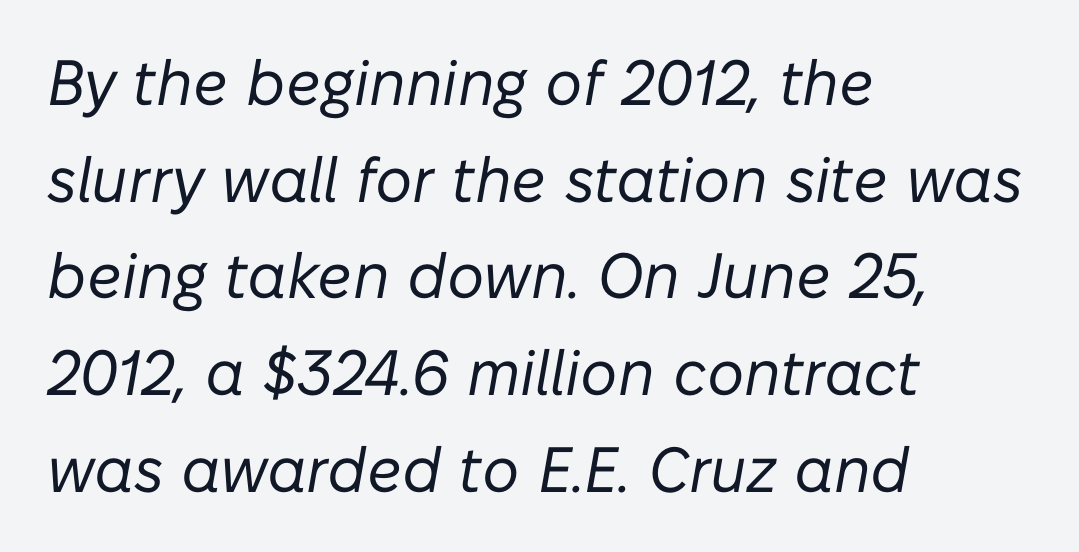
These lines sit exactly where default settings would place them. A typesetter would call this proportional, since set widths differ per character. The font's italic variant was chosen for this text. Tracking here is standard; glyphs follow each other at the usual distance. Each stroke keeps to a modest, everyday thickness or less.
